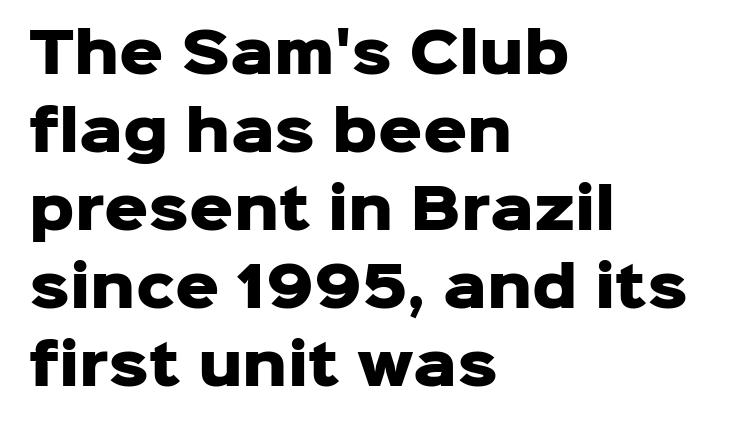
The image shows 55 px heavy sans-serif type, upright; set left-aligned, normal line spacing (1.42x), normal letter spacing, not underlined; low stroke contrast and a medium x-height.
